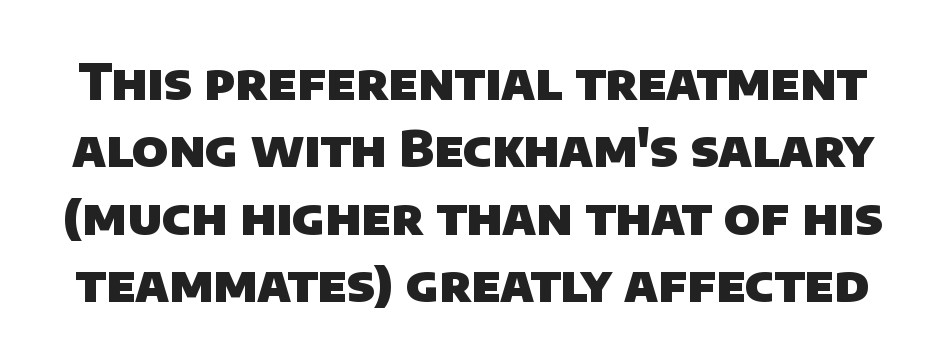
{"serif": "no", "bold": "yes", "weight": "heavy", "width": "normal", "stroke_contrast": "low", "x_height": "large", "monospaced": "no", "underline": "no", "line_spacing": "normal", "line_spacing_ratio": 1.35, "letter_spacing": "normal", "letter_spacing_em": 0.0, "glyph_px": 50}
